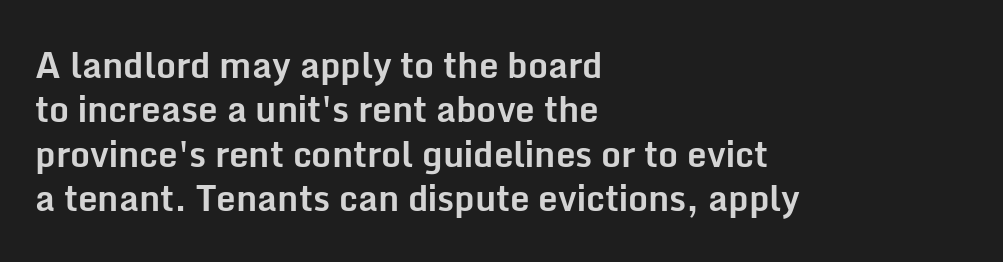
{"serif": "no", "italic": "no", "bold": "yes", "weight": "bold", "width": "normal", "stroke_contrast": "low", "x_height": "medium", "monospaced": "no", "underline": "no", "align": "left", "line_spacing": "normal", "line_spacing_ratio": 1.27, "letter_spacing": "normal", "letter_spacing_em": 0.0, "glyph_px": 35}
